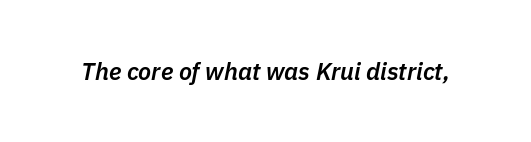
The image shows 24 px text type, italic (leaning right); set normal letter spacing, not underlined.
